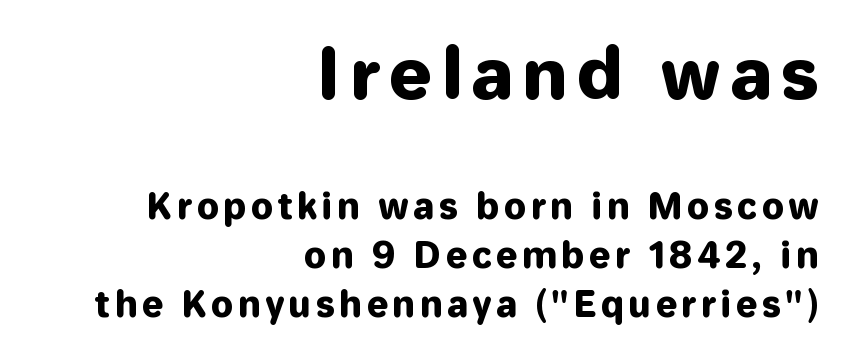
{"serif": "no", "italic": "no", "width": "normal", "stroke_contrast": "low", "x_height": "medium", "monospaced": "no", "underline": "no", "align": "right", "line_spacing": "normal", "line_spacing_ratio": 1.4, "larger_block": "first", "size_ratio": 2.0, "glyph_px": 70}
